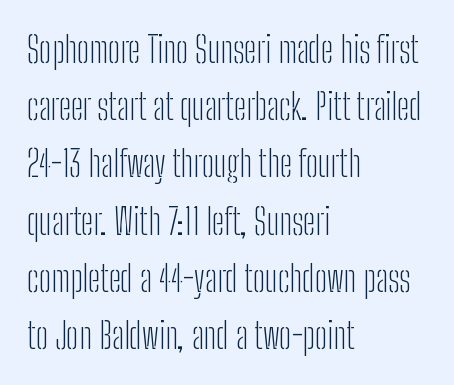
The font's upright variant was chosen for this text. Interline gaps are of average width in this sample. Here the designer chose a conventional face with non-uniform glyph widths. Unmarked baselines from the first word to the last. Vertical stems look standard width or narrower in stroke. Nothing sits at the stroke ends, so this counts as sans-serif.
